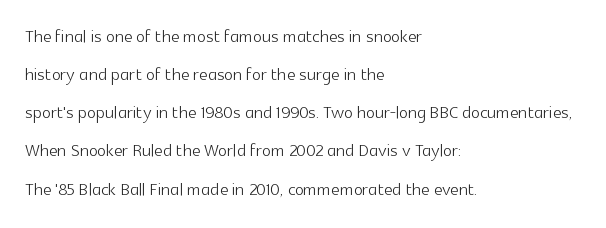
{"italic": "no", "bold": "no", "underline": "no", "align": "left", "line_spacing": "normal", "line_spacing_ratio": 1.59, "letter_spacing": "normal", "letter_spacing_em": 0.0, "glyph_px": 24}
